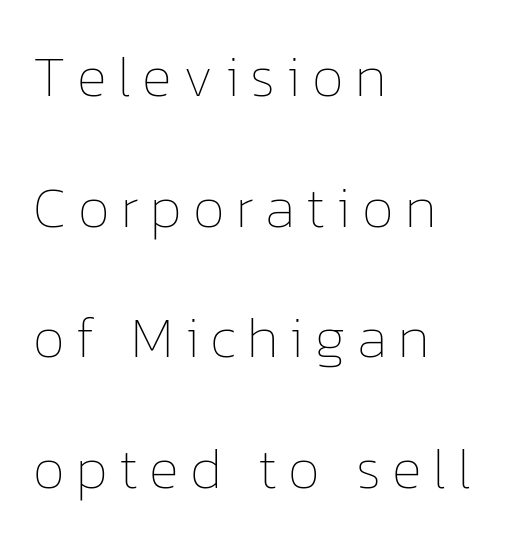
The passage is arranged the way most books set body copy — flush left. Is the type heavy? It reads as light-to-regular instead. These lines have a slow, spaced-out rhythm from letter to letter. Every character sits straight up, as roman type does.
